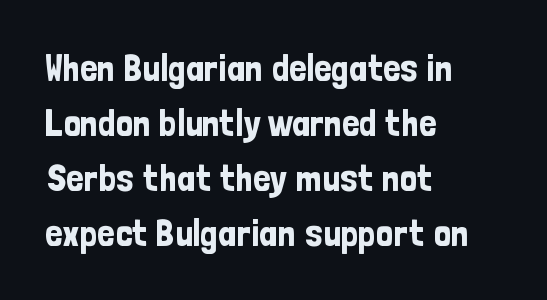
Q: Is the text italic (slanted)? A: No, it is upright.
Q: Is the typeface a serif or a sans-serif typeface? A: Sans-serif.
Q: Is the text underlined? A: No.
Q: How is the paragraph aligned? A: Left-aligned.
Q: Is the spacing between letters normal or unusually wide? A: Normal.
Q: Is the spacing between lines tight, normal or loose? A: Normal.
Q: Width (condensed, normal, or wide)? A: Condensed.
Q: Stroke contrast? A: Low.
Q: x-height? A: Medium.
Q: Monospaced? A: No.
